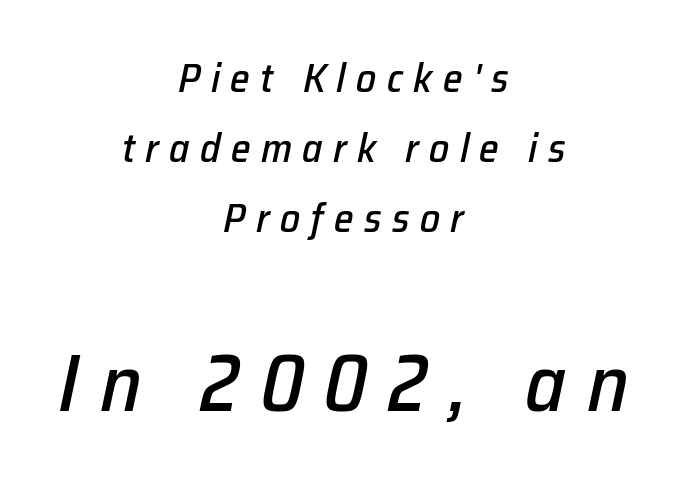
Q: Is the text italic (slanted)? A: Yes, it leans right by about 12 degrees.
Q: Is the text underlined? A: No.
Q: How is the paragraph aligned? A: Centered.
Q: Is the spacing between letters normal or unusually wide? A: Unusually wide.
Q: Which block of text is set in a larger size, the first (top) or the second (bottom)? A: The second (bottom) one.
Q: Width (condensed, normal, or wide)? A: Normal.
Q: Stroke contrast? A: Low.
Q: x-height? A: Medium.
Q: Monospaced? A: No.
